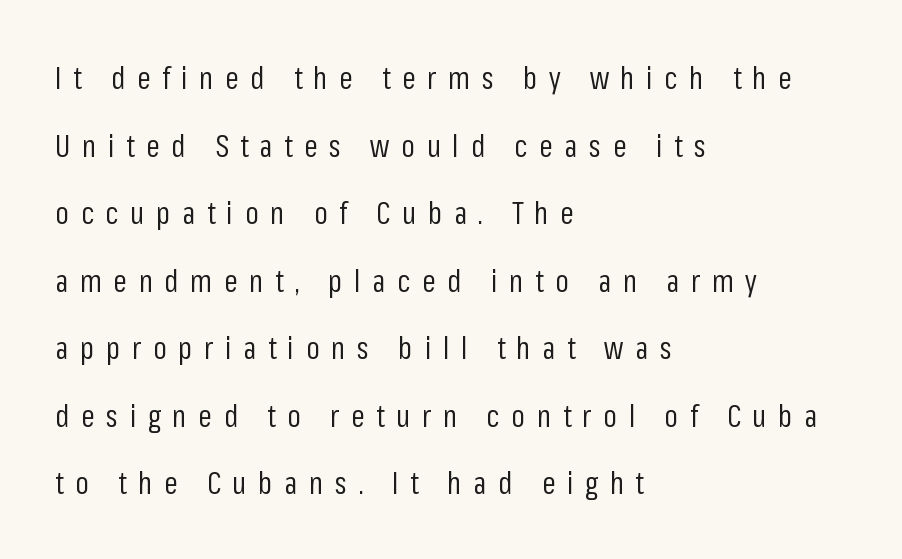
{"serif": "no", "italic": "no", "bold": "no", "weight": "regular", "width": "condensed", "stroke_contrast": "low", "x_height": "medium", "monospaced": "no", "underline": "no", "align": "left", "line_spacing": "loose", "line_spacing_ratio": 2.18, "letter_spacing": "wide", "letter_spacing_em": 0.37, "glyph_px": 31}
